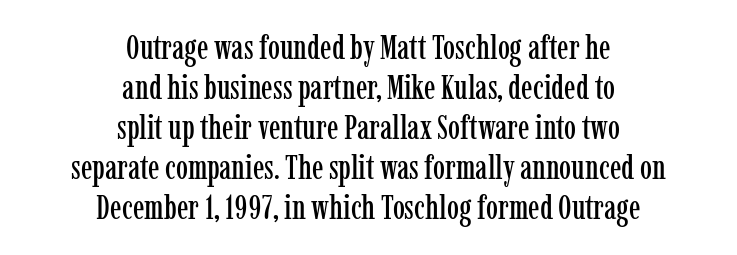
The image shows 34 px condensed serif type, upright; set centered, line spacing 1.18x, normal letter spacing, not underlined; low stroke contrast and a medium x-height.
